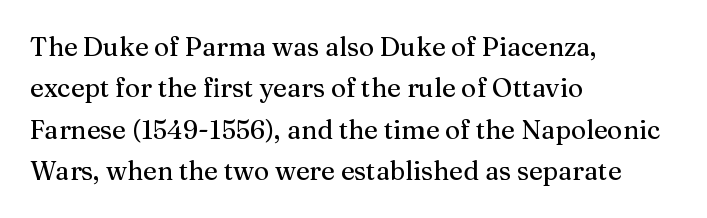
The image shows 26 px text type, upright; set left-aligned, normal line spacing (1.59x), normal letter spacing, not underlined.
